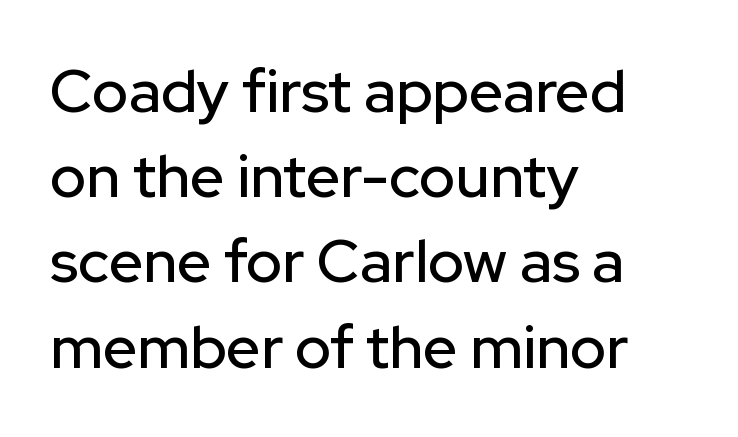
Q: Is the text italic (slanted)? A: No, it is upright.
Q: Is the typeface a serif or a sans-serif typeface? A: Sans-serif.
Q: Is the text underlined? A: No.
Q: How is the paragraph aligned? A: Left-aligned.
Q: Is the spacing between letters normal or unusually wide? A: Normal.
Q: Is the spacing between lines tight, normal or loose? A: Normal.
Q: Width (condensed, normal, or wide)? A: Normal.
Q: Stroke contrast? A: Low.
Q: x-height? A: Medium.
Q: Monospaced? A: No.
